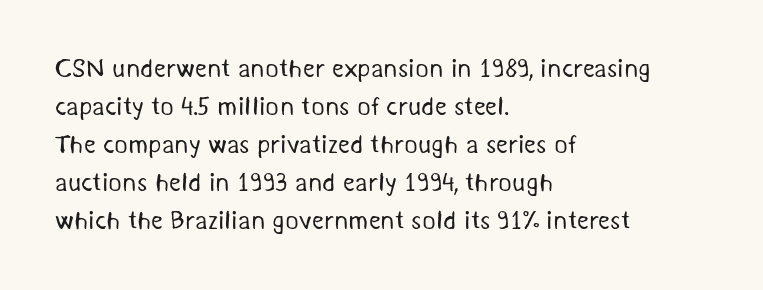
The typesetting does not lean heavy: it is not bold. Caption: multi-line text, flush left, ragged right. Students, observe: this is what conventionally led text looks like. Words float on clear page, feet unadorned.
